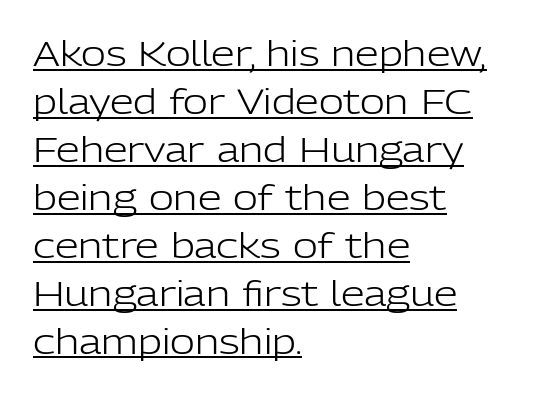
Q: Is the text bold? A: No.
Q: Is the text italic (slanted)? A: No, it is upright.
Q: Is the typeface a serif or a sans-serif typeface? A: Sans-serif.
Q: Is the text underlined? A: Yes.
Q: How is the paragraph aligned? A: Left-aligned.
Q: Is the spacing between letters normal or unusually wide? A: Normal.
Q: Is the spacing between lines tight, normal or loose? A: Normal.
Q: Width (condensed, normal, or wide)? A: Normal.
Q: Stroke contrast? A: Low.
Q: x-height? A: Medium.
Q: Monospaced? A: No.
